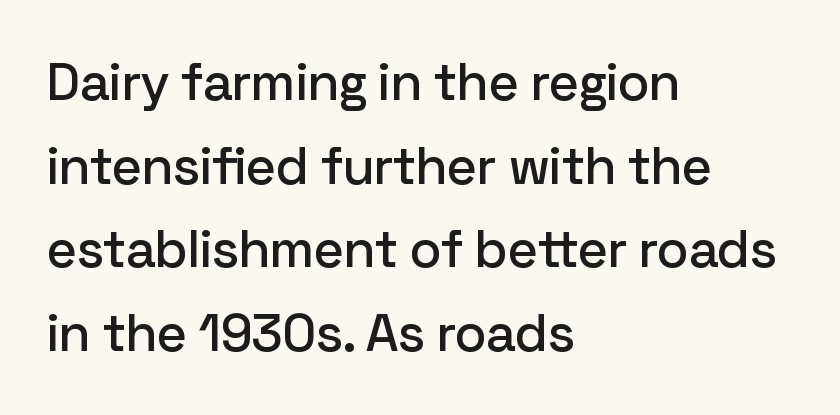
Q: Is the text italic (slanted)? A: No, it is upright.
Q: Is the typeface a serif or a sans-serif typeface? A: Sans-serif.
Q: Is the text underlined? A: No.
Q: How is the paragraph aligned? A: Left-aligned.
Q: Is the spacing between letters normal or unusually wide? A: Normal.
Q: Is the spacing between lines tight, normal or loose? A: Normal.
Q: Width (condensed, normal, or wide)? A: Normal.
Q: Stroke contrast? A: Low.
Q: x-height? A: Medium.
Q: Monospaced? A: No.
